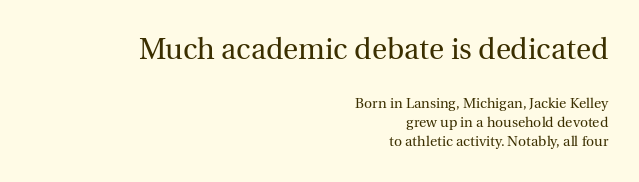
Vertical stems look standard width or narrower in stroke. Observe the ordinary spacing: letters are neighbours, not strangers. Serifs: yes, visible at the terminals of the letterforms. A typesetter would call this proportional, since set widths differ per character. This rendering uses right alignment, leaving the left contour irregular.
